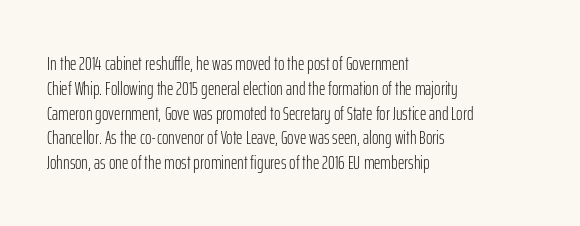
Each stroke keeps to a modest, everyday thickness or less. The type is set solid horizontally, with unmodified tracking. Italic: no, the glyphs are upright roman. In CSS terms this would be text-align: left.
